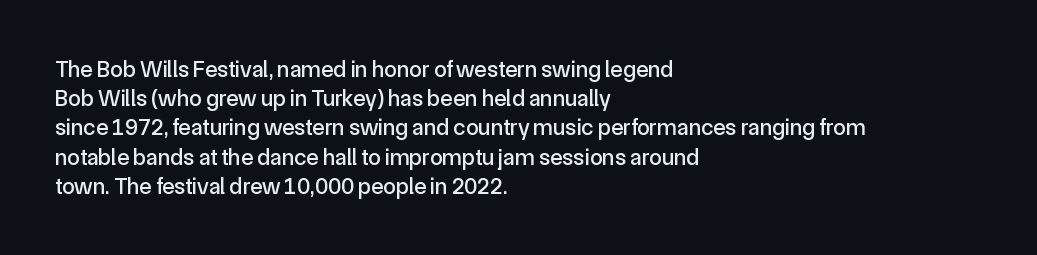
Q: Is the text italic (slanted)? A: No, it is upright.
Q: Is the text underlined? A: No.
Q: How is the paragraph aligned? A: Left-aligned.
Q: Is the spacing between letters normal or unusually wide? A: Normal.
Q: Is the spacing between lines tight, normal or loose? A: Normal.
